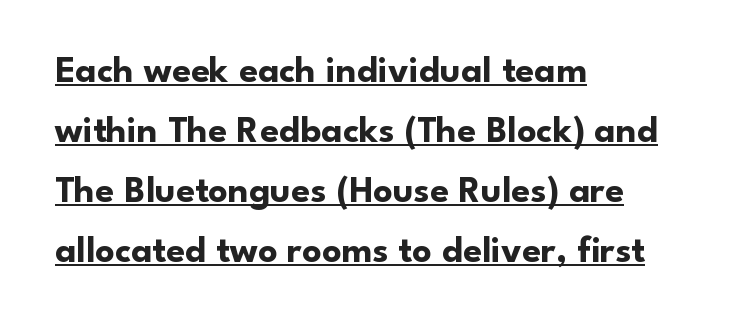
Q: Is the text bold? A: Yes.
Q: Is the text italic (slanted)? A: No, it is upright.
Q: Is the typeface a serif or a sans-serif typeface? A: Sans-serif.
Q: Is the text underlined? A: Yes.
Q: How is the paragraph aligned? A: Left-aligned.
Q: Is the spacing between letters normal or unusually wide? A: Normal.
Q: Is the spacing between lines tight, normal or loose? A: Normal.
Q: Width (condensed, normal, or wide)? A: Normal.
Q: Stroke contrast? A: Low.
Q: x-height? A: Small.
Q: Monospaced? A: No.
